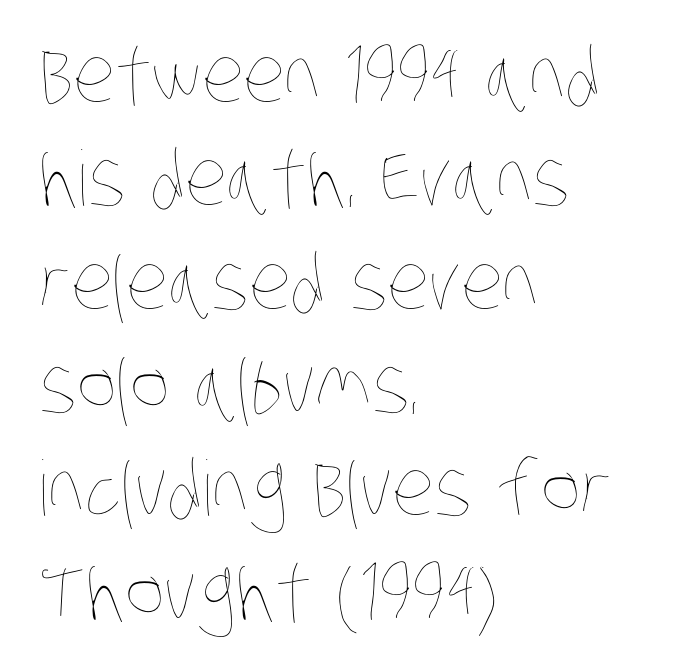
Spacing verdict: proportional, widths tailored to each character. Caption: multi-line text, flush left, ragged right. You could call the tracking neutral — neither tight nor loose. Vertical stems look standard width or narrower in stroke.
